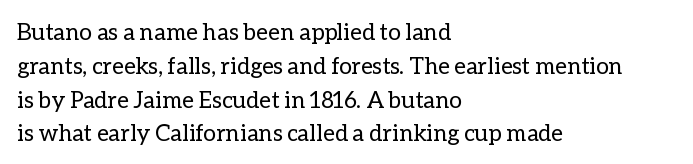
{"italic": "no", "bold": "no", "underline": "no", "align": "left", "line_spacing": "normal", "line_spacing_ratio": 1.47, "letter_spacing": "normal", "letter_spacing_em": 0.0, "glyph_px": 23}
